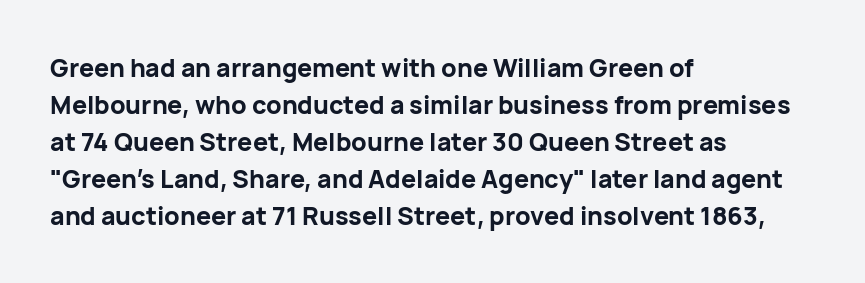
{"italic": "no", "bold": "yes", "underline": "no", "align": "left", "line_spacing": "normal", "line_spacing_ratio": 1.48, "letter_spacing": "normal", "letter_spacing_em": 0.0, "glyph_px": 25}
